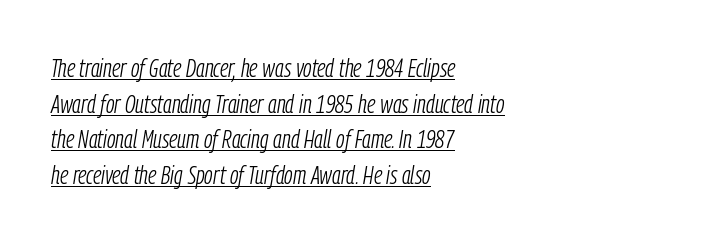
{"italic": "yes", "lean": "right", "slant_degrees": 9, "bold": "no", "underline": "yes", "align": "left", "line_spacing": "normal", "line_spacing_ratio": 1.37, "letter_spacing": "normal", "letter_spacing_em": 0.0, "glyph_px": 26}
